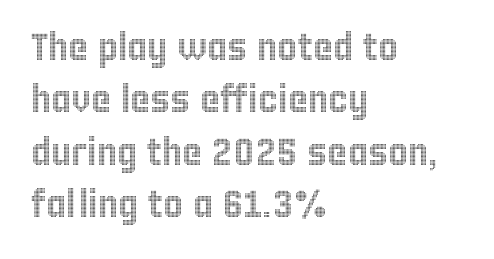
Each letter keeps its own natural width here, so spacing adapts to shape. Whoever set this chose a conventional vertical rhythm. This is roman type, the default non-slanted kind. Look at the tracking — it's just the regular setting, nothing added.
